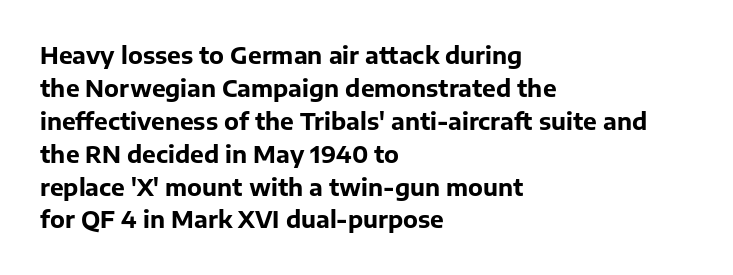
Q: Is the text bold? A: Yes.
Q: Is the text italic (slanted)? A: No, it is upright.
Q: Is the text underlined? A: No.
Q: How is the paragraph aligned? A: Left-aligned.
Q: Is the spacing between letters normal or unusually wide? A: Normal.
Q: Is the spacing between lines tight, normal or loose? A: Normal.
